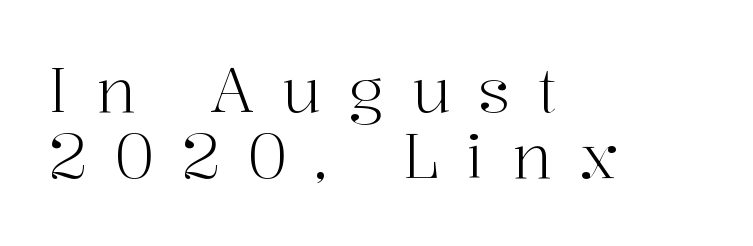
These lines stack with their left ends in a neat column. Does extra space separate the letters? Yes, quite a lot of it. Regarding leading, the lines here are crowded together. Words float on clear page, feet unadorned.
